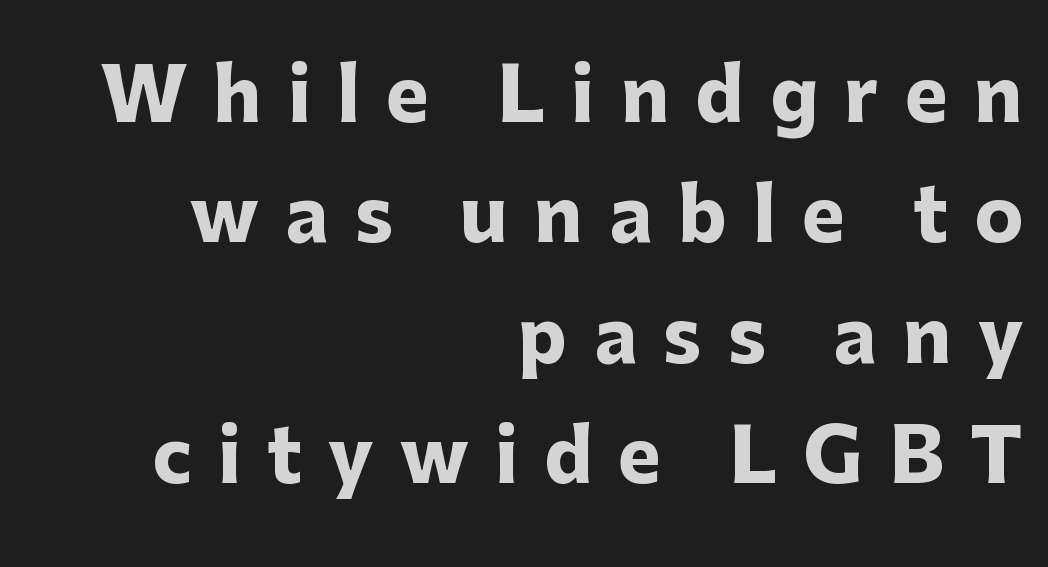
Q: Is the text bold? A: Yes.
Q: Is the text italic (slanted)? A: No, it is upright.
Q: Is the typeface a serif or a sans-serif typeface? A: Sans-serif.
Q: Is the text underlined? A: No.
Q: How is the paragraph aligned? A: Right-aligned.
Q: Is the spacing between letters normal or unusually wide? A: Unusually wide.
Q: Is the spacing between lines tight, normal or loose? A: Normal.
Q: Width (condensed, normal, or wide)? A: Normal.
Q: Stroke contrast? A: Low.
Q: x-height? A: Medium.
Q: Monospaced? A: No.
